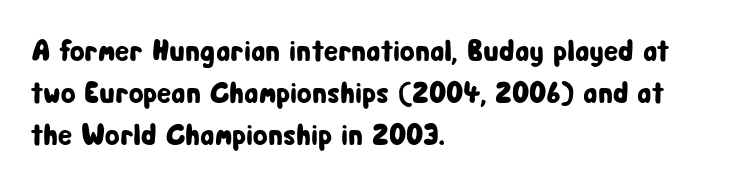
Q: Is the text italic (slanted)? A: No, it is upright.
Q: Is the typeface a serif or a sans-serif typeface? A: Sans-serif.
Q: Is the text underlined? A: No.
Q: How is the paragraph aligned? A: Left-aligned.
Q: Is the spacing between letters normal or unusually wide? A: Normal.
Q: Is the spacing between lines tight, normal or loose? A: Normal.
Q: Width (condensed, normal, or wide)? A: Condensed.
Q: Stroke contrast? A: Low.
Q: x-height? A: Medium.
Q: Monospaced? A: No.
